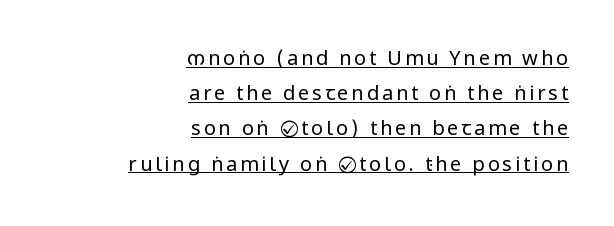
Q: Is the text bold? A: No.
Q: Is the text italic (slanted)? A: No, it is upright.
Q: Is the text underlined? A: Yes.
Q: How is the paragraph aligned? A: Right-aligned.
